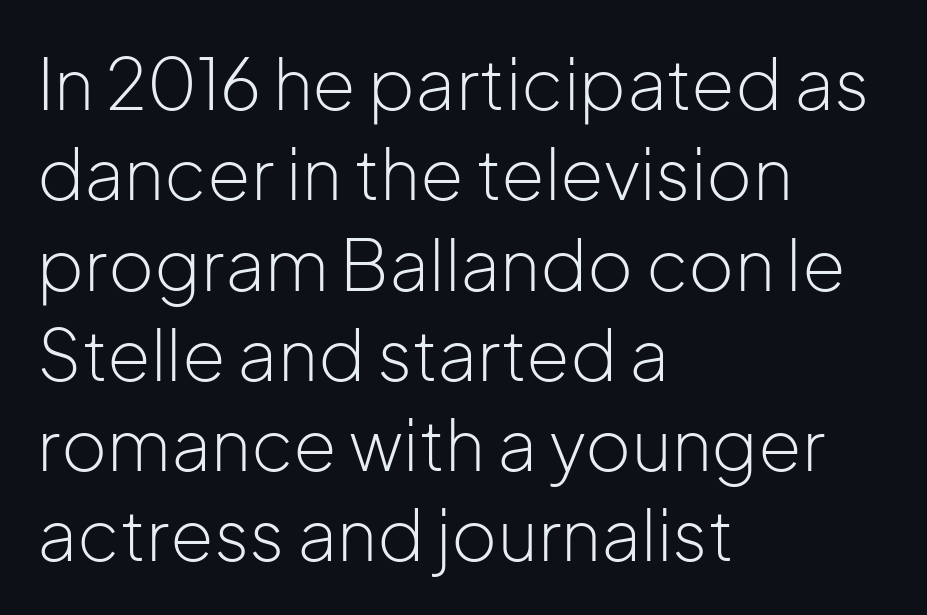
The image shows 70 px light sans-serif type, upright; set left-aligned, normal line spacing (1.29x), normal letter spacing, not underlined; low stroke contrast and a medium x-height.
